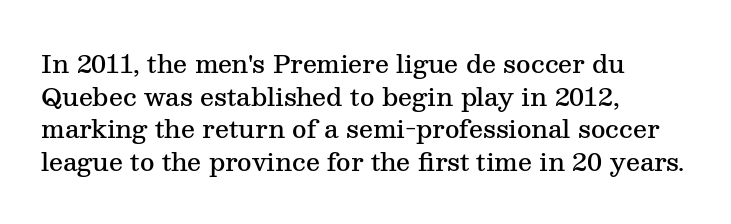
Short and long lines alike share a common starting point at left. Notice how the stems are strictly vertical — no italics here. Default kerning and tracking; the words read as compact shapes. Typesetter's note: demi weight, one step under bold.
